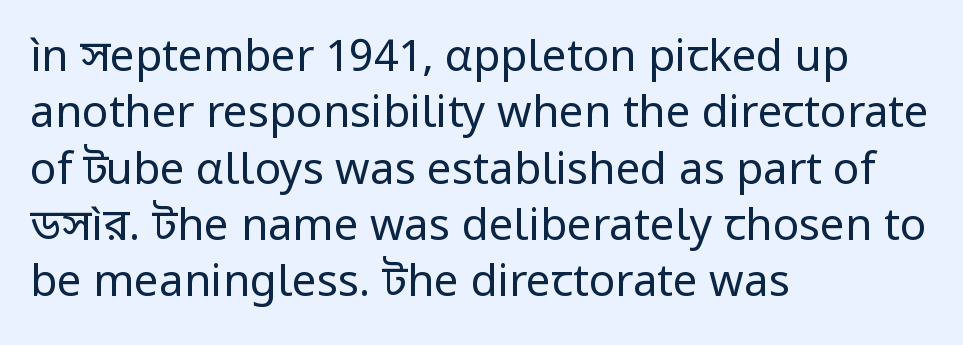
{"serif": "no", "italic": "no", "bold": "no", "weight": "regular", "width": "normal", "stroke_contrast": "low", "x_height": "medium", "monospaced": "no", "underline": "no", "align": "left", "line_spacing": "normal", "line_spacing_ratio": 1.28, "letter_spacing": "normal", "letter_spacing_em": 0.0, "glyph_px": 44}
